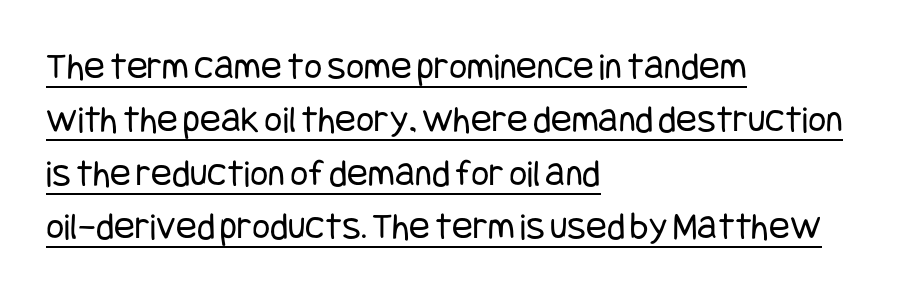
The passage shown has conventional tracking throughout. The block of text has a typical density, with ordinary space between rows. The typeface has the unassuming heft of standard copy or less. Is this a sans? Yes — the strokes have no serifs.
